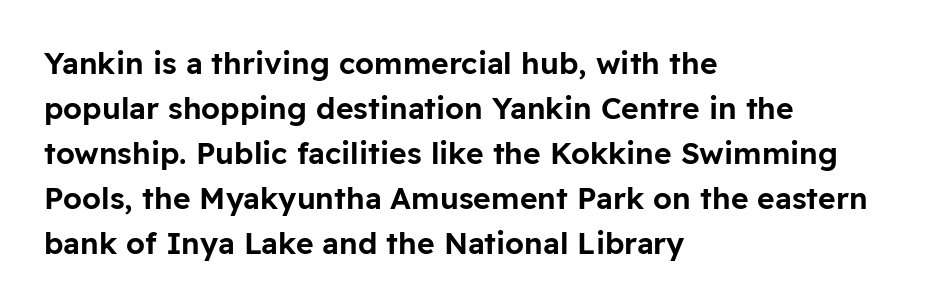
{"serif": "no", "italic": "no", "width": "normal", "stroke_contrast": "low", "x_height": "medium", "monospaced": "no", "underline": "no", "align": "left", "line_spacing": "normal", "line_spacing_ratio": 1.5, "letter_spacing": "normal", "letter_spacing_em": 0.0, "glyph_px": 30}
